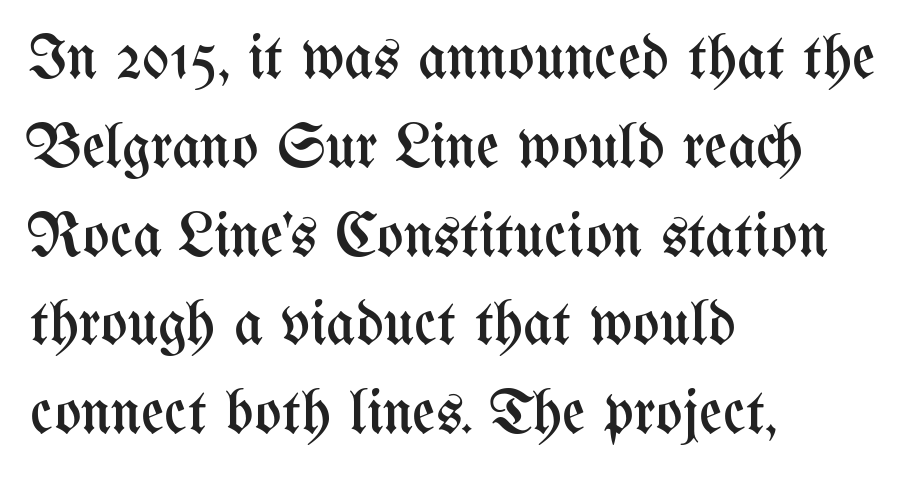
Upright lettering throughout. This rendering features lettering with no underline. You could not count columns in this text — the font is proportionally spaced. This sample keeps an unexceptional amount of space between lines.
